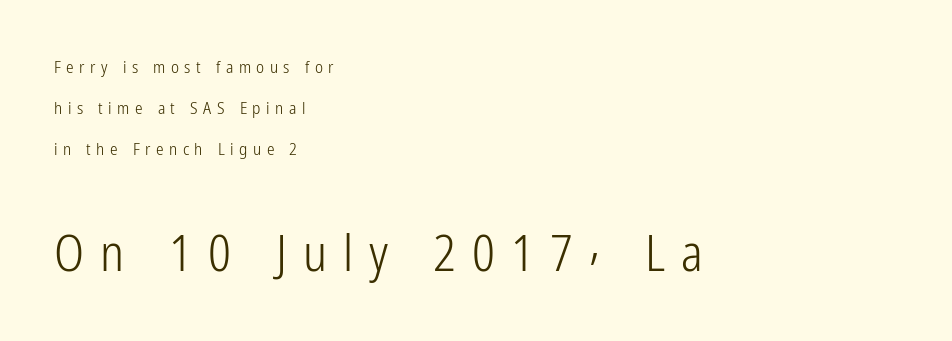
{"serif": "no", "italic": "no", "bold": "no", "weight": "light", "width": "condensed", "stroke_contrast": "low", "x_height": "medium", "monospaced": "no", "underline": "no", "align": "left", "line_spacing": "loose", "line_spacing_ratio": 2.42, "letter_spacing": "wide", "letter_spacing_em": 0.32, "larger_block": "second", "size_ratio": 2.94, "glyph_px": 50}
